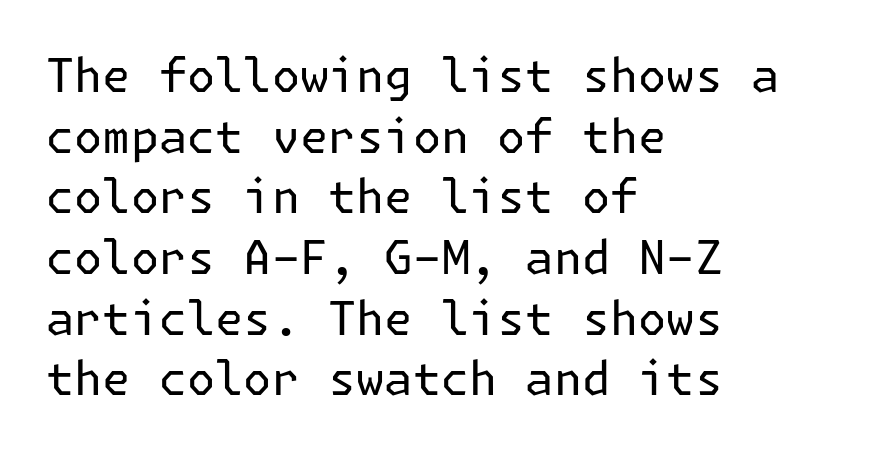
On a weight scale, this lands at 450 or below. The line texture is even and compact thanks to regular tracking. You can tell it's not italic because the verticals are truly vertical. Every row of glyphs begins at an identical x-position on the left. The designer left line spacing at the default. Nope, no serifs anywhere on these letters.
